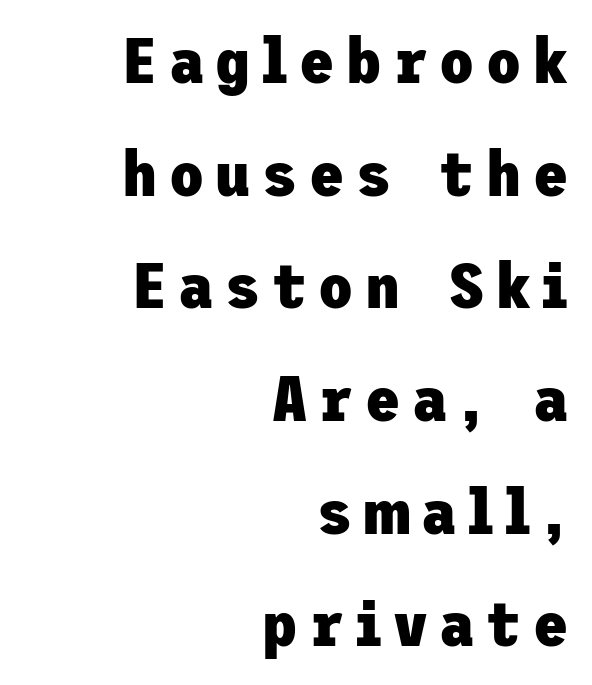
{"serif": "no", "italic": "no", "bold": "yes", "weight": "heavy", "width": "normal", "stroke_contrast": "low", "x_height": "medium", "underline": "no", "align": "right", "line_spacing_ratio": 1.76, "glyph_px": 64}
